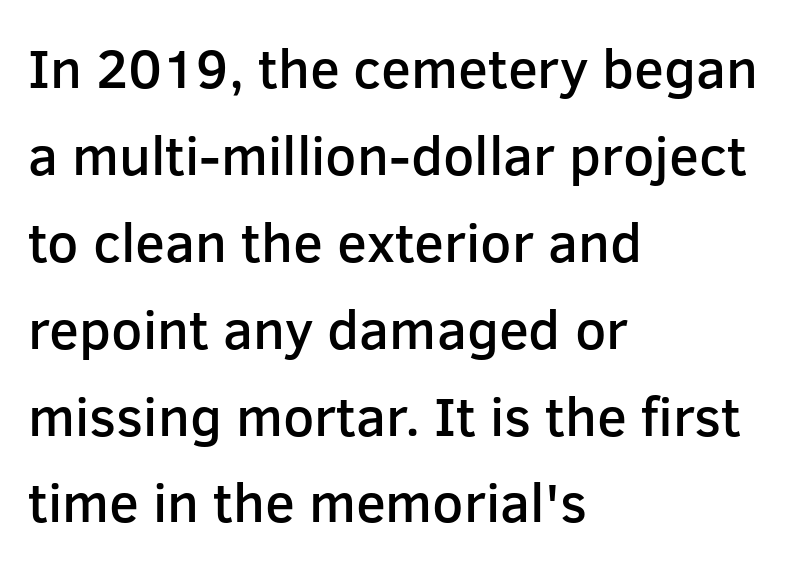
Q: Is the text bold? A: Semi-bold.
Q: Is the text italic (slanted)? A: No, it is upright.
Q: Is the typeface a serif or a sans-serif typeface? A: Sans-serif.
Q: Is the text underlined? A: No.
Q: How is the paragraph aligned? A: Left-aligned.
Q: Is the spacing between letters normal or unusually wide? A: Normal.
Q: Is the spacing between lines tight, normal or loose? A: Normal.
Q: Width (condensed, normal, or wide)? A: Normal.
Q: Stroke contrast? A: Low.
Q: x-height? A: Medium.
Q: Monospaced? A: No.
